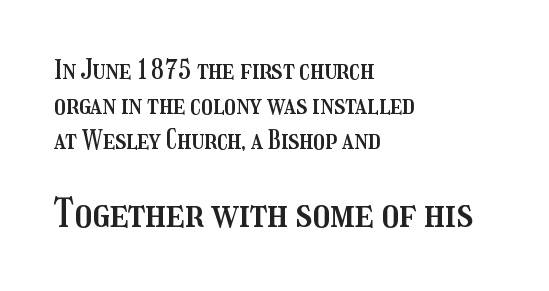
The image shows 39 px condensed type, upright; set left-aligned, normal line spacing (1.34x), normal letter spacing, not underlined; the second (bottom) block is 1.5x larger; medium stroke contrast and a medium x-height.
